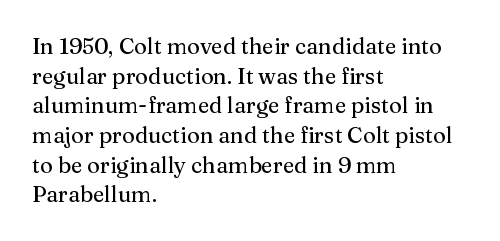
The passage shown stacks its lines at a standard gap. Look at the tracking — it's just the regular setting, nothing added. A typesetter would mark this as roman, not italic. Underlining? Definitely not there. One-word summary of the alignment: left.
